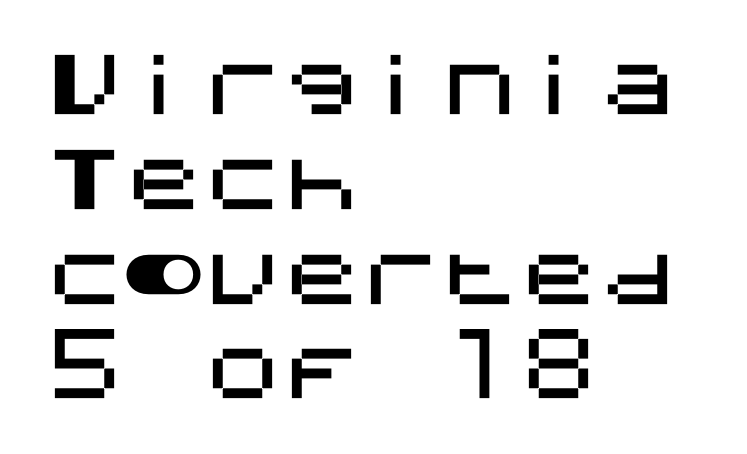
{"serif": "no", "italic": "no", "width": "normal", "stroke_contrast": "medium", "x_height": "large", "underline": "no", "align": "left", "line_spacing_ratio": 1.2, "letter_spacing": "normal", "letter_spacing_em": 0.0, "glyph_px": 79}
